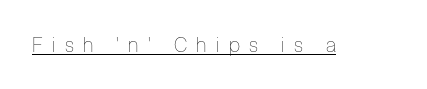
Q: Is the text bold? A: No.
Q: Is the text italic (slanted)? A: No, it is upright.
Q: Is the text underlined? A: Yes.
Q: Is the spacing between letters normal or unusually wide? A: Unusually wide.
